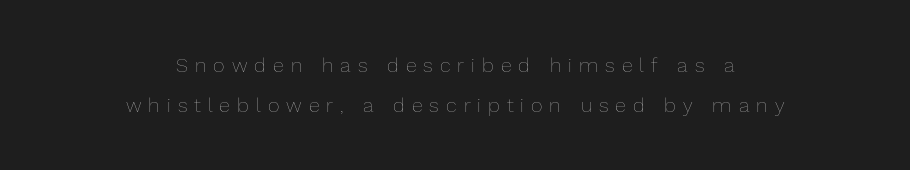
Q: Is the text bold? A: No.
Q: Is the text italic (slanted)? A: No, it is upright.
Q: Is the text underlined? A: No.
Q: How is the paragraph aligned? A: Centered.
Q: Is the spacing between letters normal or unusually wide? A: Unusually wide.
Q: Is the spacing between lines tight, normal or loose? A: Loose.
